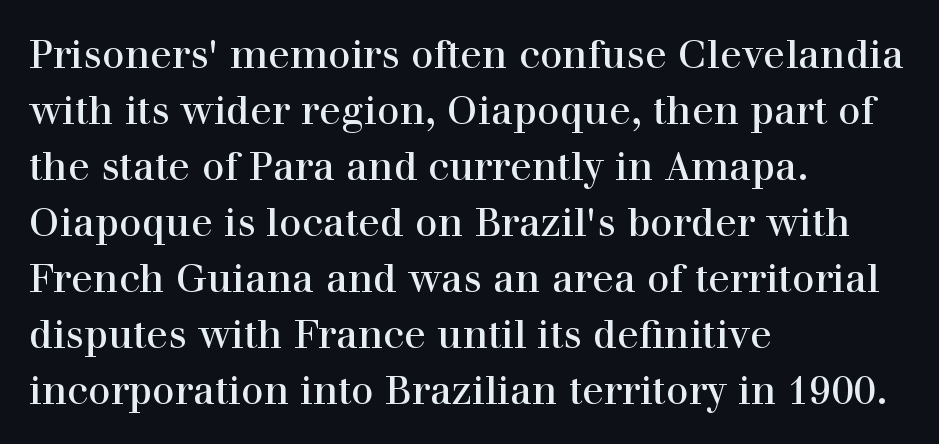
Q: Is the text bold? A: No.
Q: Is the text italic (slanted)? A: No, it is upright.
Q: Is the typeface a serif or a sans-serif typeface? A: Serif.
Q: Is the text underlined? A: No.
Q: How is the paragraph aligned? A: Left-aligned.
Q: Is the spacing between letters normal or unusually wide? A: Normal.
Q: Is the spacing between lines tight, normal or loose? A: Normal.
Q: Width (condensed, normal, or wide)? A: Normal.
Q: Stroke contrast? A: High.
Q: x-height? A: Medium.
Q: Monospaced? A: No.
